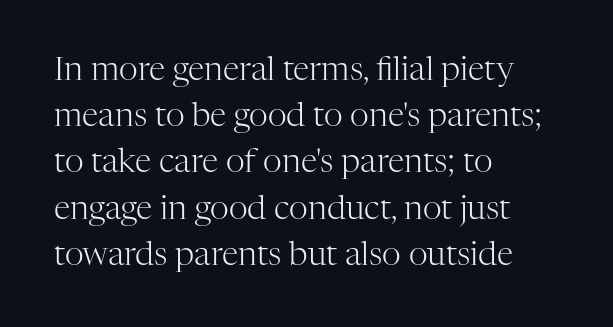
The passage shown is typed in a proportional face where columns would drift. Rule under the text: the space is simply empty. The designer went with a serif here, giving each stem small feet. The paragraph has a hard left edge and a soft right edge.
